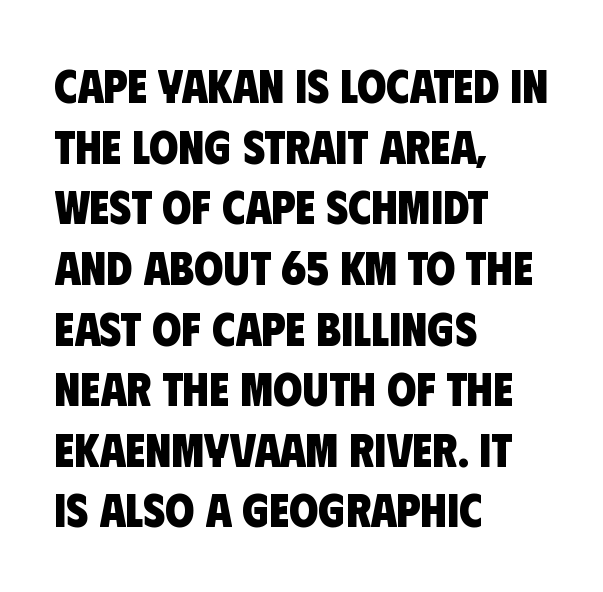
Typeset ragged right — the left edge is the straight one. The tracking reads as untouched default to a designer's eye. Check where the strokes stop: nothing finishes them off — pure sans. The passage shown is emphatically bold. Only glyphs here, with clear space below each row.
